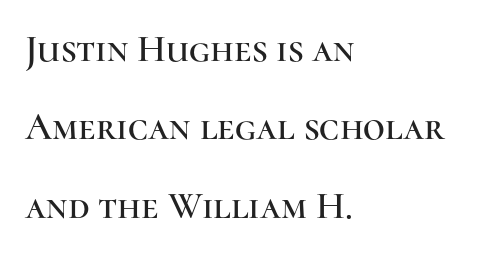
Q: Is the text italic (slanted)? A: No, it is upright.
Q: Is the typeface a serif or a sans-serif typeface? A: Serif.
Q: Is the text underlined? A: No.
Q: How is the paragraph aligned? A: Left-aligned.
Q: Is the spacing between letters normal or unusually wide? A: Normal.
Q: Is the spacing between lines tight, normal or loose? A: Loose.
Q: Width (condensed, normal, or wide)? A: Normal.
Q: Stroke contrast? A: High.
Q: x-height? A: Medium.
Q: Monospaced? A: No.
